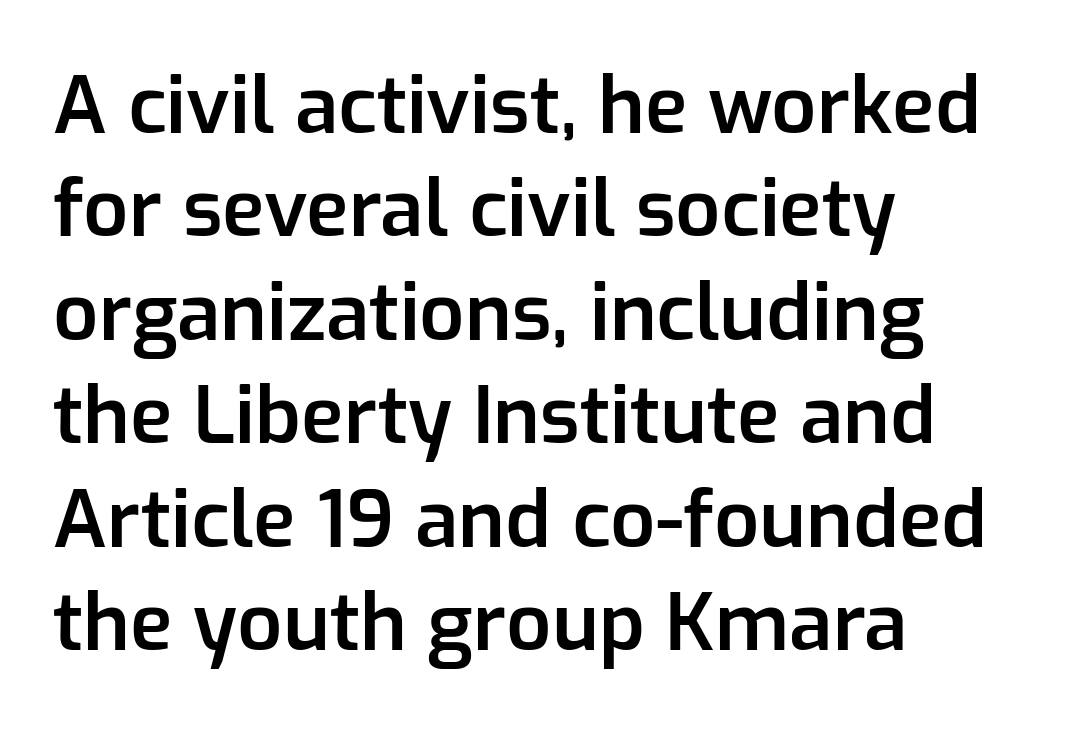
The image shows 79 px semibold sans-serif type, upright; set left-aligned, normal line spacing (1.31x), normal letter spacing, not underlined; low stroke contrast and a medium x-height.
